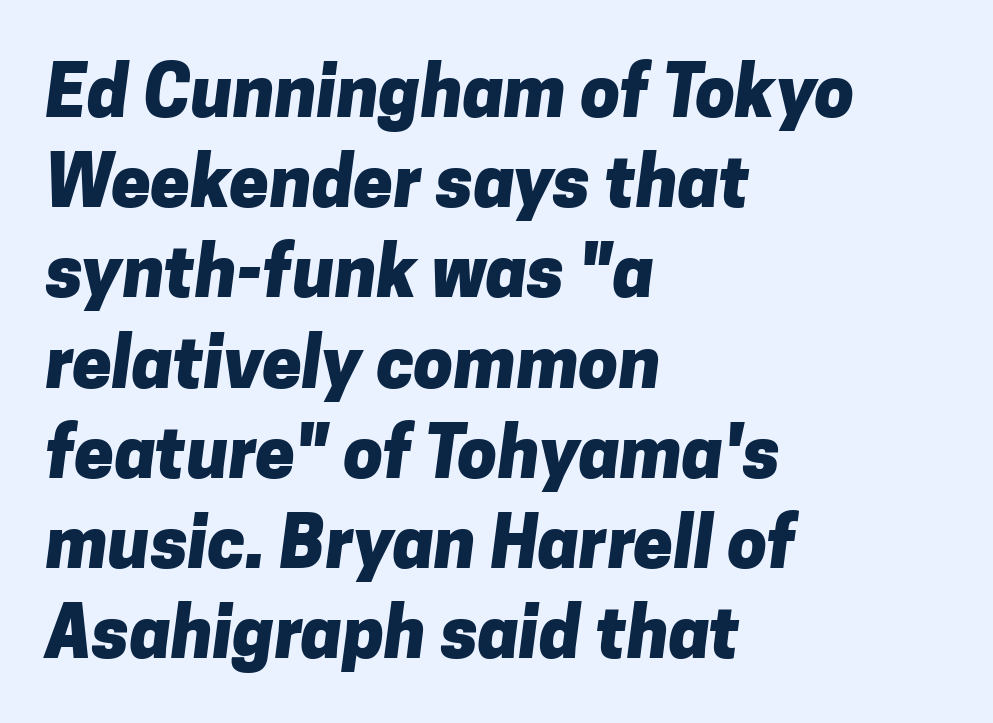
The image shows 71 px heavy sans-serif type; set left-aligned, normal line spacing (1.27x), normal letter spacing, not underlined; low stroke contrast and a medium x-height.
